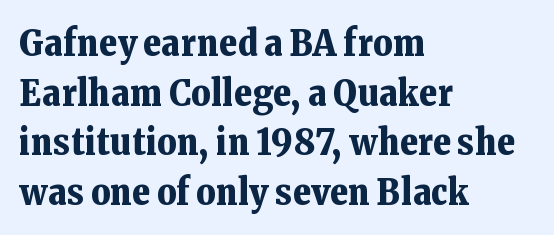
Q: Is the text bold? A: Yes.
Q: Is the text italic (slanted)? A: No, it is upright.
Q: Is the typeface a serif or a sans-serif typeface? A: Serif.
Q: Is the text underlined? A: No.
Q: How is the paragraph aligned? A: Left-aligned.
Q: Is the spacing between letters normal or unusually wide? A: Normal.
Q: Is the spacing between lines tight, normal or loose? A: Normal.
Q: Width (condensed, normal, or wide)? A: Normal.
Q: Stroke contrast? A: Low.
Q: x-height? A: Medium.
Q: Monospaced? A: No.
